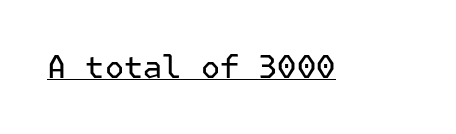
The image shows 32 px regular-weight sans-serif type, upright; set normal letter spacing, underlined; low stroke contrast and a medium x-height.
